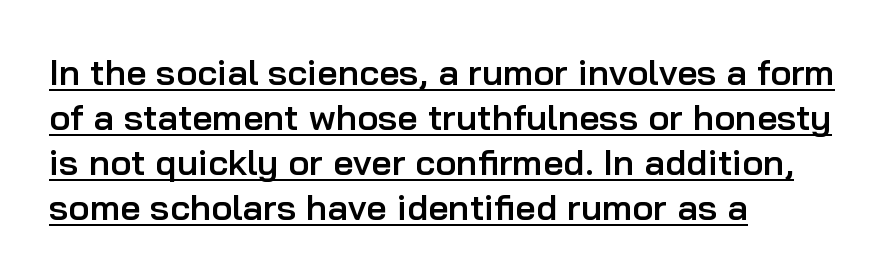
In terms of letterform style, serifs are entirely absent. Look at the stroke-to-counter ratio: somewhat heavy, a semibold. Ascenders rise straight up at ninety degrees. The designer left line spacing at the default. Like a heading marked for emphasis, these lines bear an underscore. These lines are rendered in a variable-pitch font.
